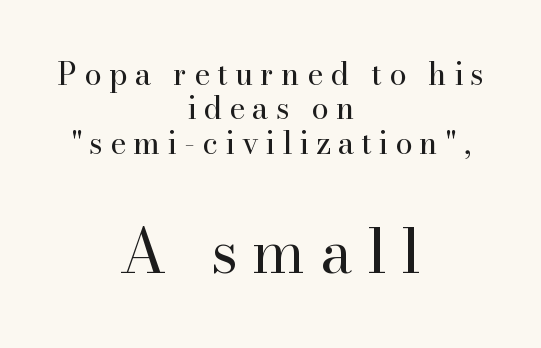
{"serif": "yes", "italic": "no", "bold": "no", "weight": "regular", "width": "normal", "stroke_contrast": "high", "x_height": "small", "monospaced": "no", "underline": "no", "align": "center", "line_spacing": "tight", "line_spacing_ratio": 1.11, "letter_spacing": "wide", "letter_spacing_em": 0.23, "larger_block": "second", "size_ratio": 2.0, "glyph_px": 62}
